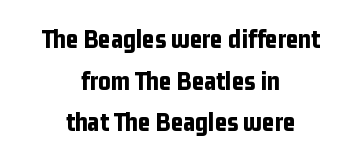
No word sits above an underline. Characters follow at the spacing the type designer built in. What weight is shown? A full bold with thick strokes. Notice how descenders clear the ascenders below comfortably — that's standard leading. Short and long lines alike share a common midpoint. Upright lettering throughout.
